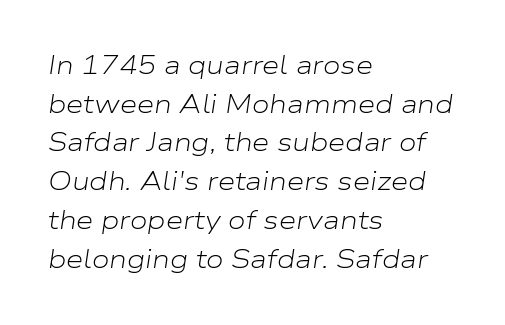
Q: Is the text bold? A: No.
Q: Is the text italic (slanted)? A: Yes, it leans right by about 9 degrees.
Q: Is the text underlined? A: No.
Q: How is the paragraph aligned? A: Left-aligned.
Q: Is the spacing between letters normal or unusually wide? A: Normal.
Q: Is the spacing between lines tight, normal or loose? A: Normal.
